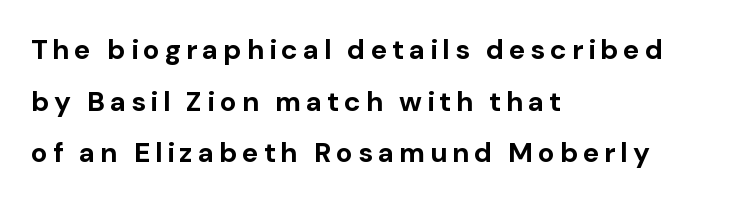
If you drew a line through each stem, it would be perfectly vertical. Leftover space on each line is placed entirely after the last word. The letters are bold, with thick, heavy strokes. This rendering features lettering with no underline. Typographically, this falls in the sans-serif category. The passage shown is typed in a proportional face where columns would drift.
